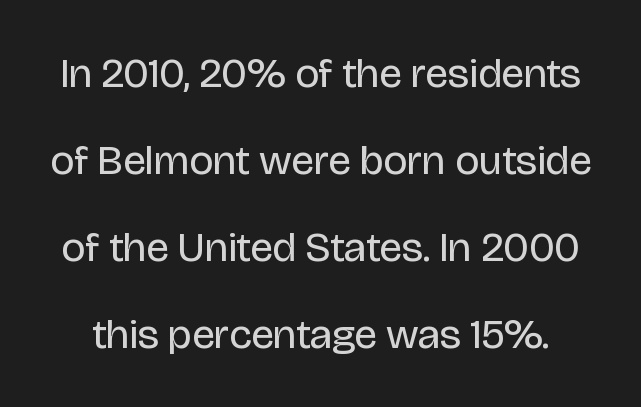
The image shows 42 px regular-weight sans-serif type, upright; set loose line spacing (2.07x), normal letter spacing, not underlined; low stroke contrast and a large x-height.
